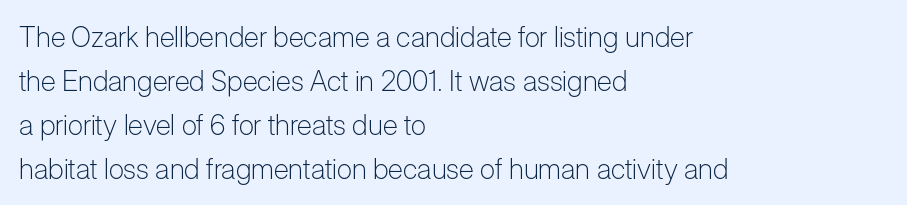
Q: Is the text bold? A: No.
Q: Is the text italic (slanted)? A: No, it is upright.
Q: Is the typeface a serif or a sans-serif typeface? A: Sans-serif.
Q: Is the text underlined? A: No.
Q: How is the paragraph aligned? A: Left-aligned.
Q: Is the spacing between letters normal or unusually wide? A: Normal.
Q: Is the spacing between lines tight, normal or loose? A: Normal.
Q: Width (condensed, normal, or wide)? A: Normal.
Q: Stroke contrast? A: Low.
Q: x-height? A: Medium.
Q: Monospaced? A: No.
